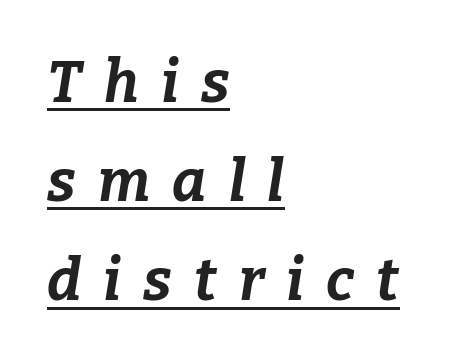
The image shows 58 px bold type, italic (leaning right); set left-aligned, line spacing 1.71x, unusually wide letter spacing (+0.38 em), underlined; low stroke contrast and a medium x-height.
